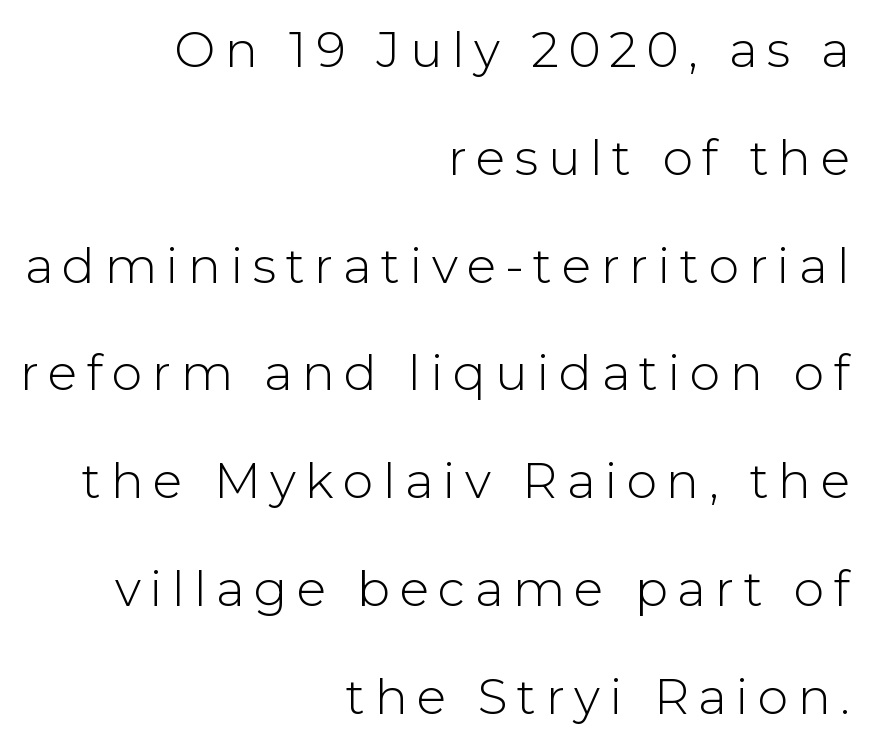
Q: Is the text bold? A: No.
Q: Is the text italic (slanted)? A: No, it is upright.
Q: Is the typeface a serif or a sans-serif typeface? A: Sans-serif.
Q: Is the text underlined? A: No.
Q: How is the paragraph aligned? A: Right-aligned.
Q: Is the spacing between lines tight, normal or loose? A: Loose.
Q: Width (condensed, normal, or wide)? A: Normal.
Q: Stroke contrast? A: Low.
Q: x-height? A: Medium.
Q: Monospaced? A: No.
